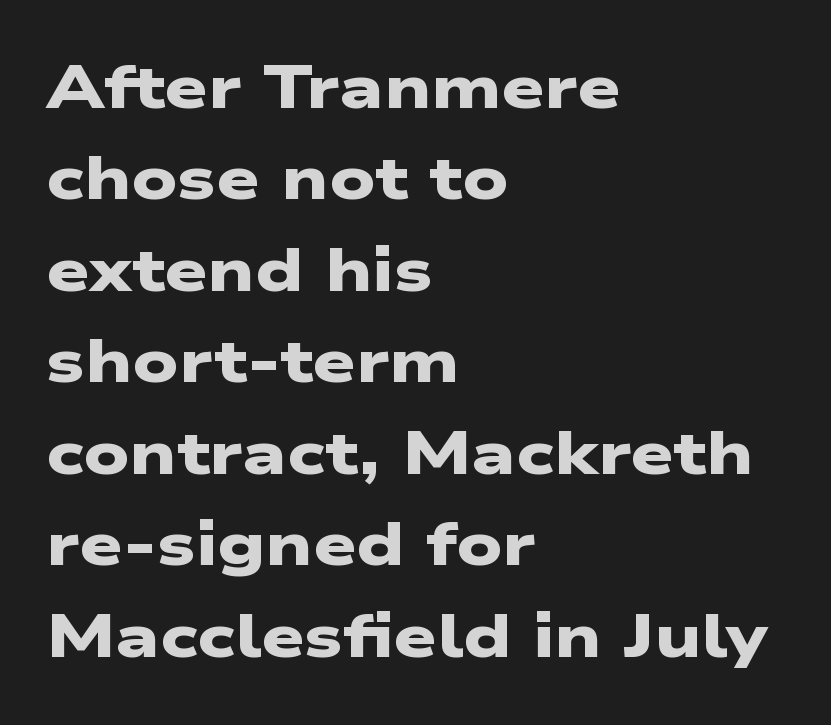
{"serif": "no", "bold": "yes", "weight": "heavy", "width": "wide", "stroke_contrast": "low", "x_height": "medium", "monospaced": "no", "underline": "no", "align": "left", "line_spacing": "normal", "line_spacing_ratio": 1.5, "letter_spacing": "normal", "letter_spacing_em": 0.0, "glyph_px": 61}
